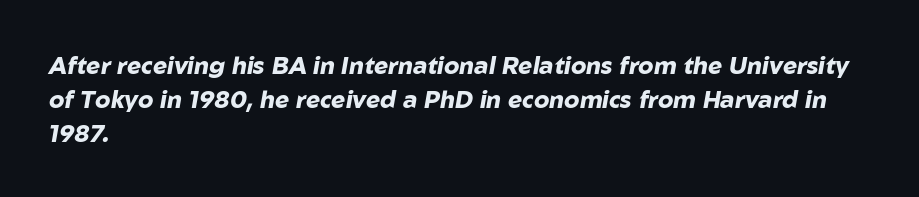
{"italic": "yes", "lean": "right", "slant_degrees": 10, "bold": "yes", "underline": "no", "align": "left", "line_spacing": "normal", "line_spacing_ratio": 1.41, "letter_spacing": "normal", "letter_spacing_em": 0.0, "glyph_px": 24}
